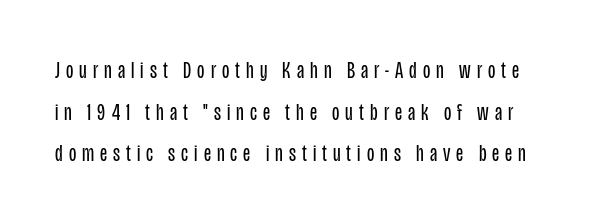
Q: Is the text bold? A: No.
Q: Is the text italic (slanted)? A: No, it is upright.
Q: Is the text underlined? A: No.
Q: Is the spacing between letters normal or unusually wide? A: Unusually wide.
